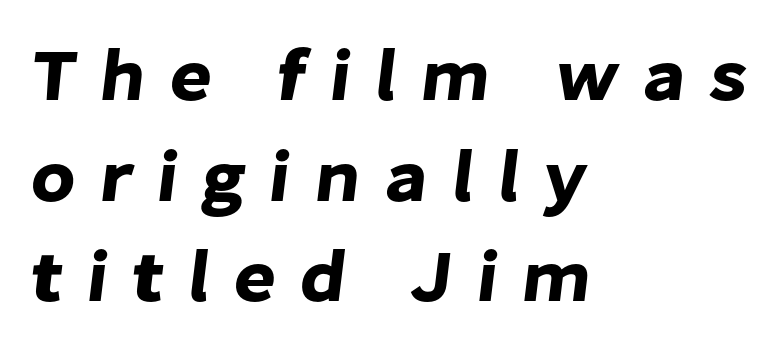
{"serif": "no", "width": "normal", "stroke_contrast": "low", "x_height": "medium", "monospaced": "no", "underline": "no", "align": "left", "line_spacing": "normal", "line_spacing_ratio": 1.38, "letter_spacing": "wide", "letter_spacing_em": 0.32, "glyph_px": 73}
